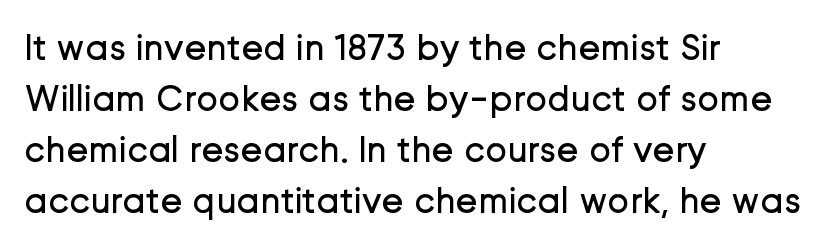
{"serif": "no", "italic": "no", "bold": "no", "weight": "regular", "width": "normal", "stroke_contrast": "low", "x_height": "medium", "monospaced": "no", "underline": "no", "align": "left", "line_spacing": "normal", "line_spacing_ratio": 1.38, "letter_spacing": "normal", "letter_spacing_em": 0.0, "glyph_px": 37}
